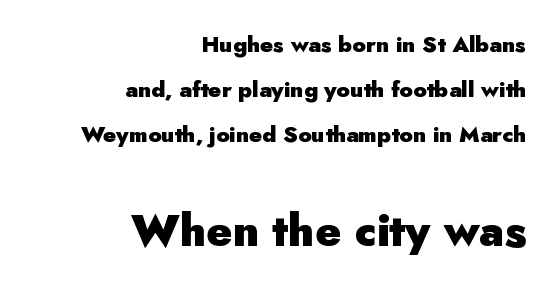
The image shows 44 px heavy sans-serif type, upright; set right-aligned, loose line spacing (2.05x), normal letter spacing, not underlined; the second (bottom) block is 2.0x larger; low stroke contrast and a small x-height.
